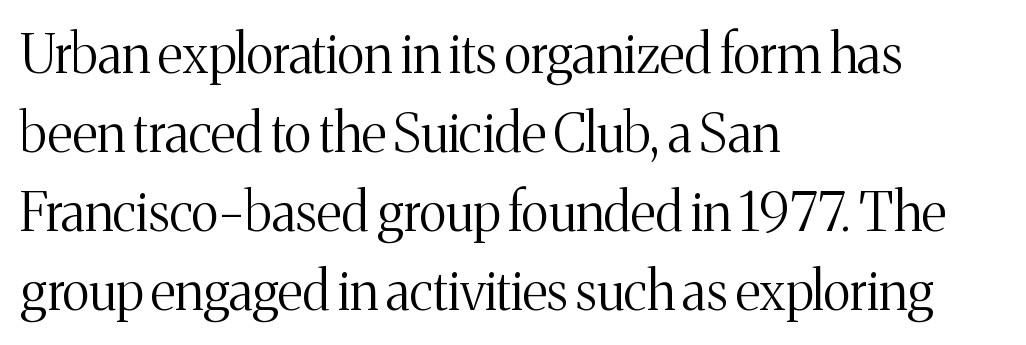
{"serif": "yes", "italic": "no", "bold": "no", "weight": "light", "width": "normal", "stroke_contrast": "medium", "x_height": "medium", "monospaced": "no", "underline": "no", "align": "left", "line_spacing": "normal", "line_spacing_ratio": 1.49, "letter_spacing": "normal", "letter_spacing_em": 0.0, "glyph_px": 53}
